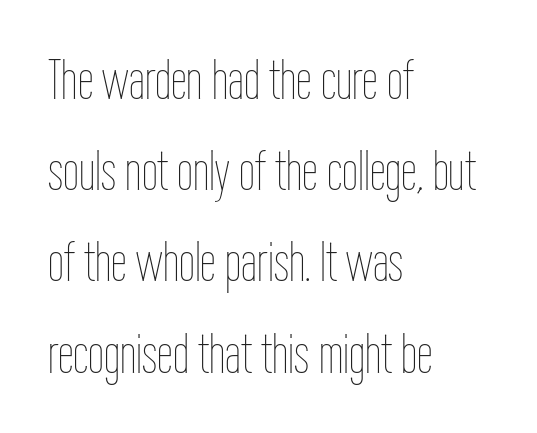
{"italic": "no", "bold": "no", "weight": "thin", "width": "condensed", "stroke_contrast": "low", "x_height": "medium", "monospaced": "no", "underline": "no", "align": "left", "line_spacing": "normal", "line_spacing_ratio": 1.6, "letter_spacing": "normal", "letter_spacing_em": 0.0, "glyph_px": 57}
